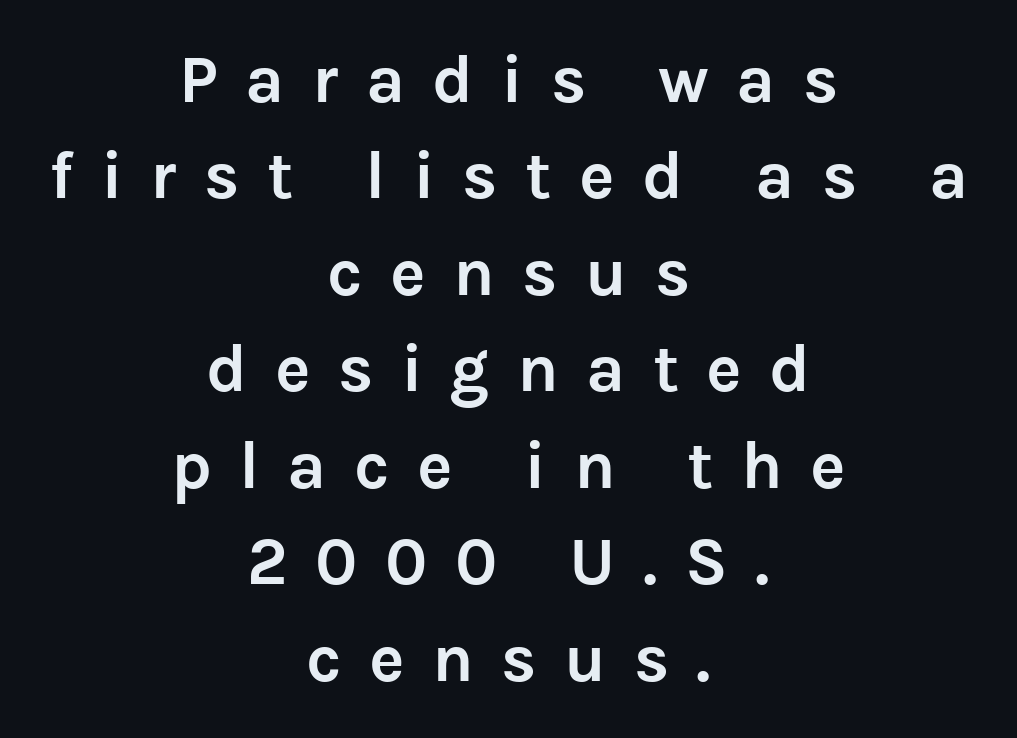
{"serif": "no", "italic": "no", "bold": "yes", "weight": "semibold", "width": "normal", "stroke_contrast": "low", "x_height": "medium", "monospaced": "no", "underline": "no", "align": "center", "line_spacing": "normal", "line_spacing_ratio": 1.44, "letter_spacing": "wide", "letter_spacing_em": 0.41, "glyph_px": 67}
